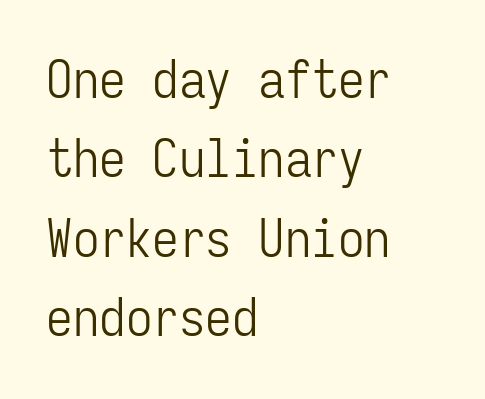
The lines sit at an ordinary, default distance from one another. The area under the type is left untouched. Stroke mass is kept to a normal reading level or below. Look at the bottom of the vertical strokes: they stop flat, with no serifs. If you drew a line through each stem, it would be perfectly vertical.
